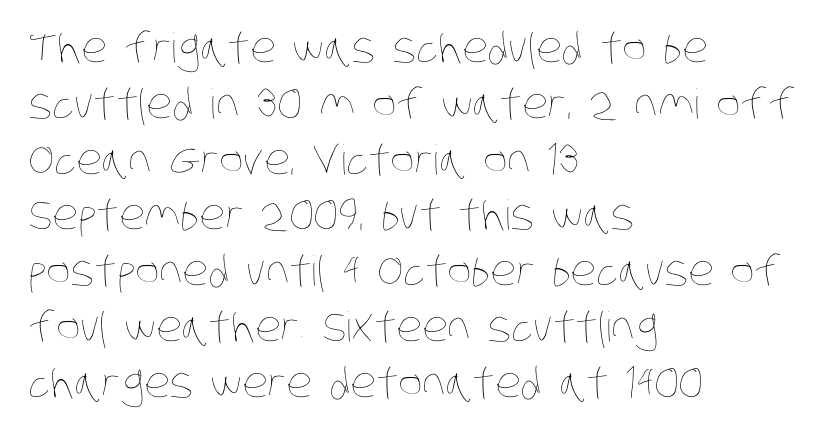
Q: Is the text bold? A: No.
Q: Is the text underlined? A: No.
Q: How is the paragraph aligned? A: Left-aligned.
Q: Is the spacing between letters normal or unusually wide? A: Normal.
Q: Is the spacing between lines tight, normal or loose? A: Normal.
Q: Width (condensed, normal, or wide)? A: Condensed.
Q: Stroke contrast? A: Low.
Q: x-height? A: Large.
Q: Monospaced? A: No.
